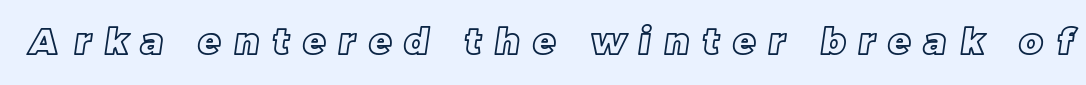
{"width": "normal", "x_height": "large", "monospaced": "no", "underline": "no", "letter_spacing": "wide", "letter_spacing_em": 0.38, "glyph_px": 36}
